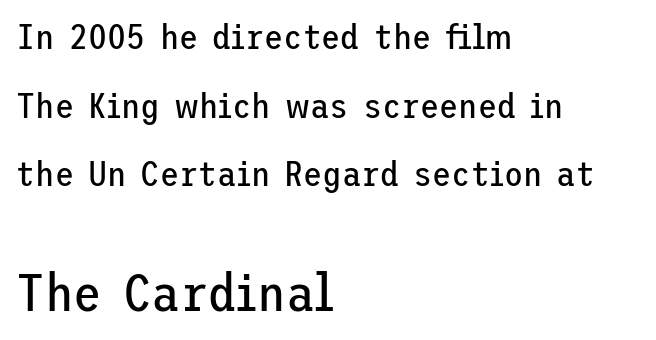
{"serif": "no", "italic": "no", "bold": "no", "weight": "regular", "width": "normal", "stroke_contrast": "low", "x_height": "medium", "underline": "no", "align": "left", "line_spacing": "loose", "line_spacing_ratio": 1.96, "letter_spacing": "normal", "letter_spacing_em": 0.0, "larger_block": "second", "size_ratio": 1.49, "glyph_px": 52}
